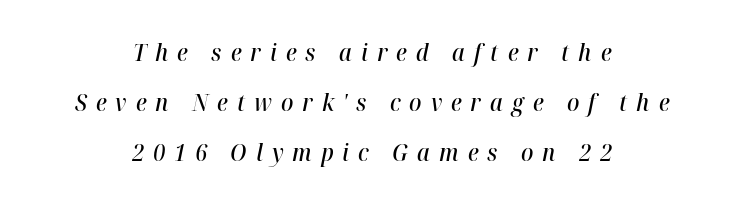
{"italic": "yes", "lean": "right", "slant_degrees": 12, "bold": "semi", "underline": "no", "align": "center", "line_spacing": "loose", "line_spacing_ratio": 2.17, "letter_spacing": "wide", "letter_spacing_em": 0.39, "glyph_px": 23}
